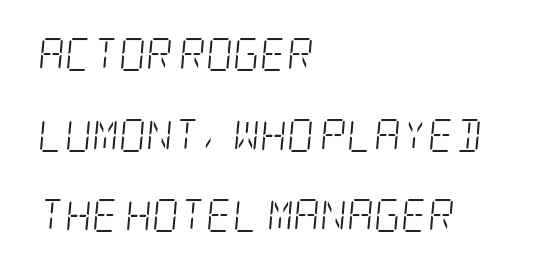
The image shows 33 px light, condensed serif type, italic (leaning right); set left-aligned, loose line spacing (2.44x), normal letter spacing, not underlined; low stroke contrast and a large x-height.
